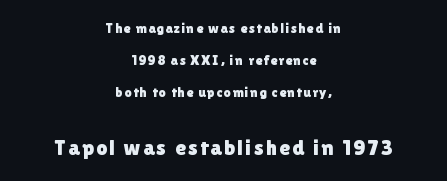
The image shows 22 px text type, upright; set centered, loose line spacing (2.3x), not underlined; the second (bottom) block is 1.57x larger.
